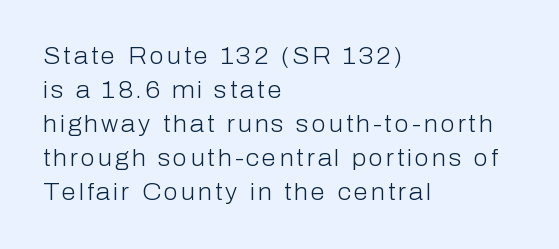
The image shows 23 px text type, upright; set left-aligned, normal line spacing (1.48x), not underlined.
